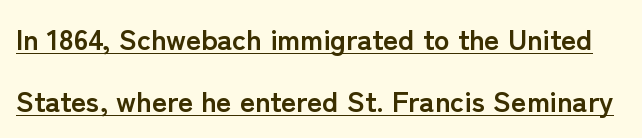
{"serif": "no", "italic": "no", "bold": "yes", "weight": "semibold", "width": "normal", "stroke_contrast": "low", "x_height": "medium", "monospaced": "no", "underline": "yes", "line_spacing": "loose", "line_spacing_ratio": 2.15, "letter_spacing": "normal", "letter_spacing_em": 0.0, "glyph_px": 29}
